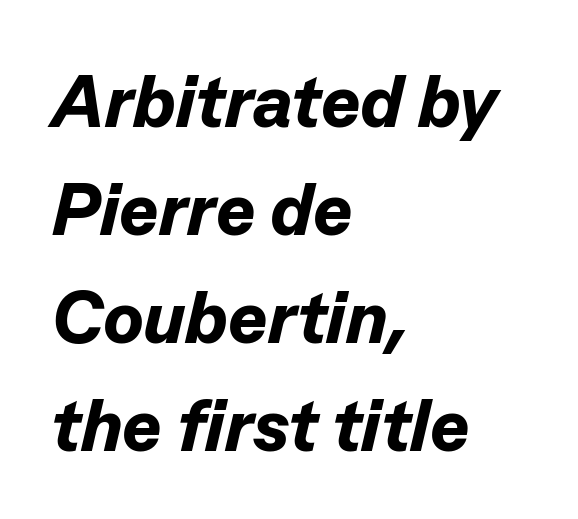
Italic? Definitely — the glyphs are oblique. If you measured baseline to baseline, you'd find a middling distance. The tracking reads as untouched default to a designer's eye. Students, this is bold: see how much ink each stroke carries. A typesetter would call this proportional, since set widths differ per character.
